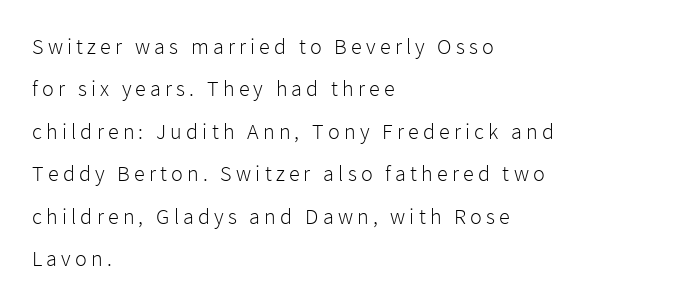
Q: Is the text bold? A: No.
Q: Is the text italic (slanted)? A: No, it is upright.
Q: Is the text underlined? A: No.
Q: How is the paragraph aligned? A: Left-aligned.
Q: Is the spacing between lines tight, normal or loose? A: Loose.
